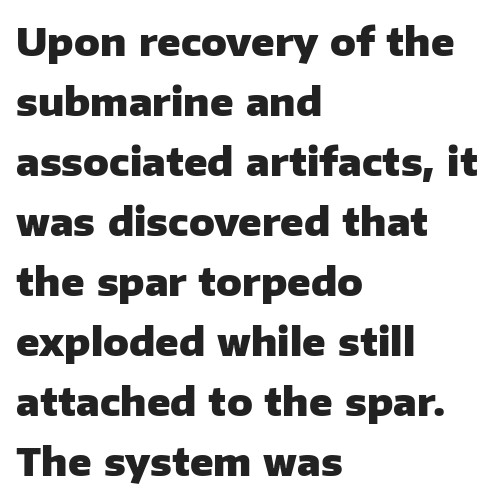
{"serif": "no", "italic": "no", "bold": "yes", "weight": "heavy", "width": "normal", "stroke_contrast": "low", "x_height": "medium", "monospaced": "no", "underline": "no", "align": "left", "line_spacing": "normal", "line_spacing_ratio": 1.58, "letter_spacing": "normal", "letter_spacing_em": 0.0, "glyph_px": 38}
